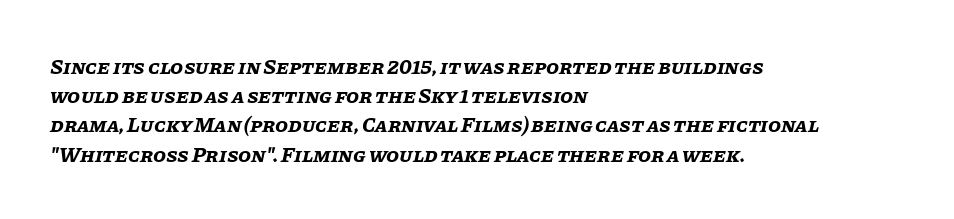
{"italic": "yes", "lean": "right", "slant_degrees": 11, "bold": "yes", "underline": "no", "align": "left", "line_spacing": "normal", "line_spacing_ratio": 1.39, "letter_spacing": "normal", "letter_spacing_em": 0.0, "glyph_px": 21}
